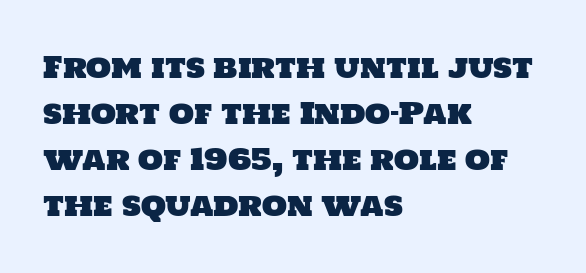
The image shows 29 px sans-serif type; set left-aligned, normal line spacing (1.59x), normal letter spacing, not underlined; low stroke contrast and a large x-height.
